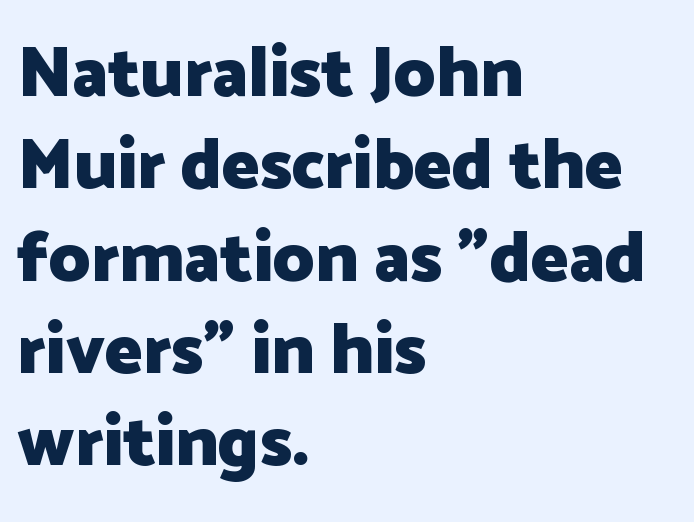
The designer left line spacing at the default. The strip under each line holds only bare page. Compared with typical body copy, the letter spacing here is the same. These lines are composed in type without serifs. Think of a printed novel: that variable character pitch is what you see here.
